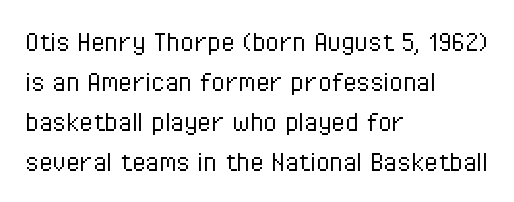
The image shows 31 px light, condensed sans-serif type, upright; set left-aligned, normal line spacing (1.29x), normal letter spacing, not underlined; low stroke contrast and a medium x-height.
